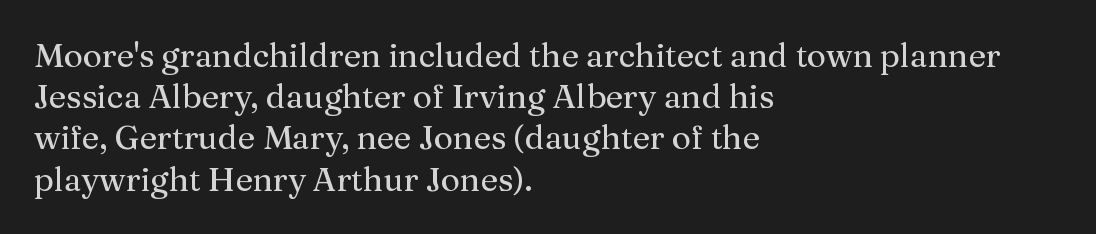
The image shows 33 px serif type, upright; set left-aligned, normal line spacing (1.25x), normal letter spacing, not underlined; medium stroke contrast and a medium x-height.
